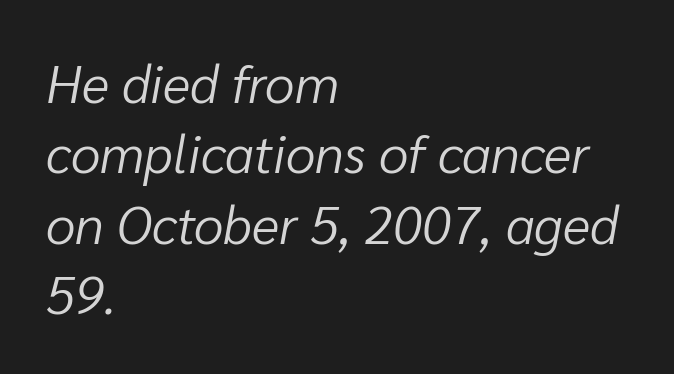
The image shows 53 px light type, italic (leaning right); set left-aligned, normal line spacing (1.33x), normal letter spacing, not underlined; low stroke contrast and a medium x-height.
